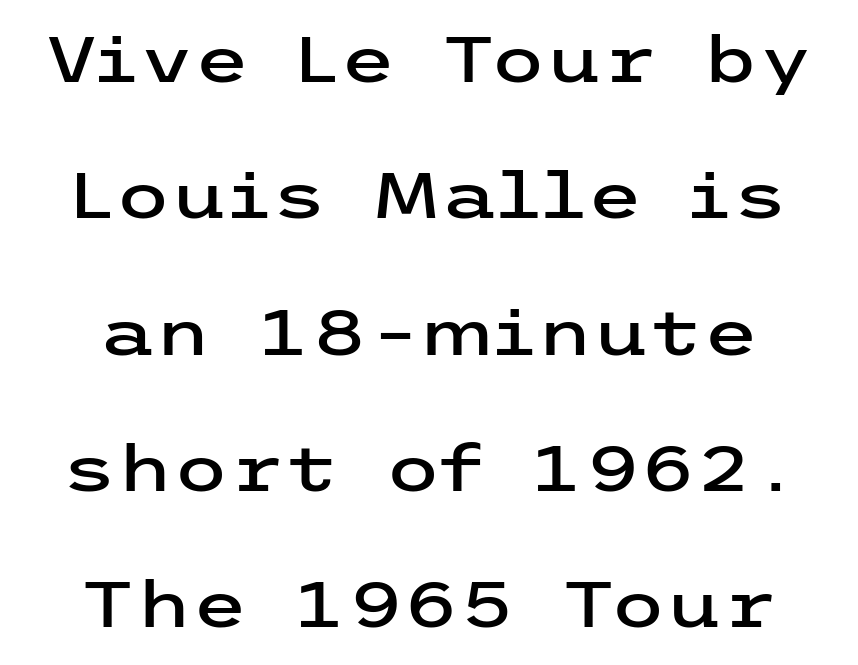
The image shows 64 px wide sans-serif type, upright; set loose line spacing (2.13x), normal letter spacing, not underlined; low stroke contrast and a medium x-height.
